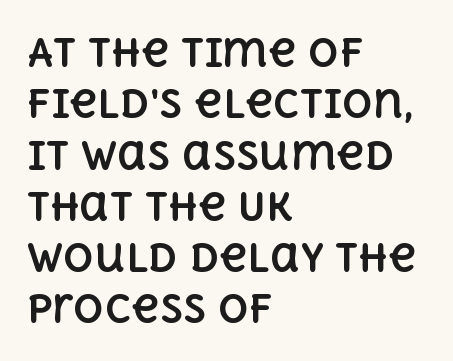
{"italic": "no", "bold": "yes", "weight": "bold", "width": "normal", "x_height": "large", "monospaced": "no", "underline": "no", "align": "left", "line_spacing": "normal", "line_spacing_ratio": 1.35, "letter_spacing": "normal", "letter_spacing_em": 0.0, "glyph_px": 38}
